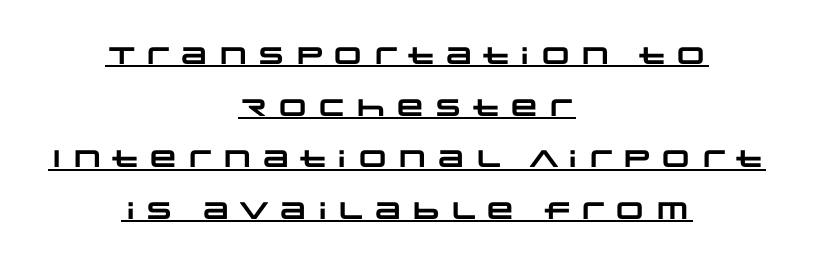
{"bold": "yes", "underline": "yes", "align": "center", "line_spacing": "loose", "line_spacing_ratio": 2.15, "glyph_px": 24}
